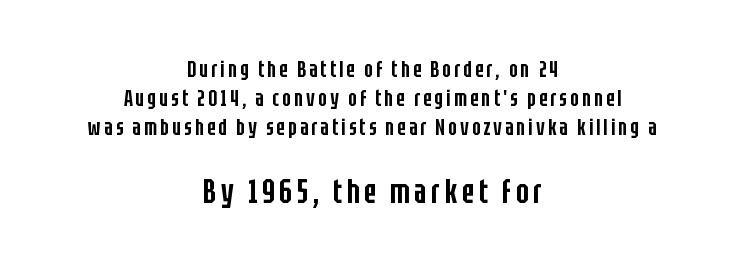
Q: Is the text bold? A: Semi-bold.
Q: Is the text italic (slanted)? A: No, it is upright.
Q: Is the typeface a serif or a sans-serif typeface? A: Sans-serif.
Q: Is the text underlined? A: No.
Q: How is the paragraph aligned? A: Centered.
Q: Is the spacing between lines tight, normal or loose? A: Normal.
Q: Which block of text is set in a larger size, the first (top) or the second (bottom)? A: The second (bottom) one.
Q: Width (condensed, normal, or wide)? A: Condensed.
Q: Stroke contrast? A: Low.
Q: x-height? A: Large.
Q: Monospaced? A: No.
